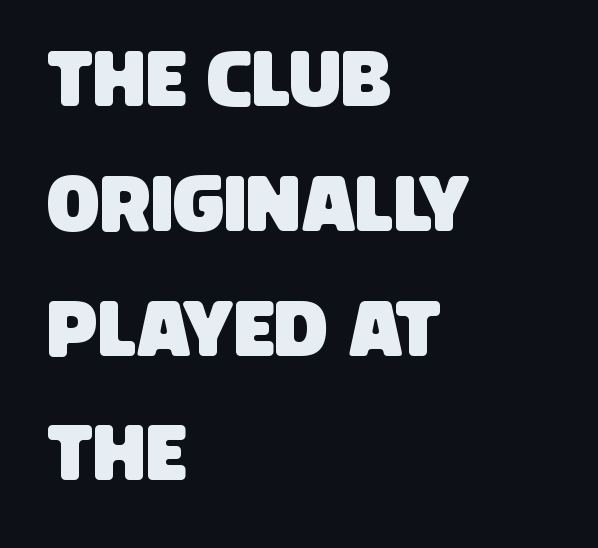
Q: Is the typeface a serif or a sans-serif typeface? A: Sans-serif.
Q: Is the text underlined? A: No.
Q: How is the paragraph aligned? A: Left-aligned.
Q: Is the spacing between letters normal or unusually wide? A: Normal.
Q: Is the spacing between lines tight, normal or loose? A: Normal.
Q: Width (condensed, normal, or wide)? A: Condensed.
Q: Stroke contrast? A: Low.
Q: x-height? A: Large.
Q: Monospaced? A: No.
